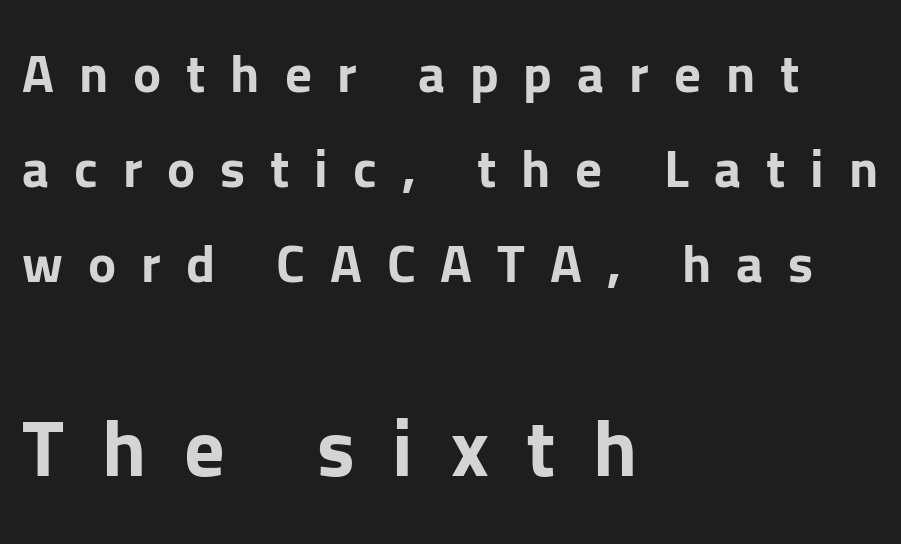
The image shows 80 px bold sans-serif type, upright; set left-aligned, line spacing 1.79x, unusually wide letter spacing (+0.47 em), not underlined; the second (bottom) block is 1.51x larger; low stroke contrast and a medium x-height.
